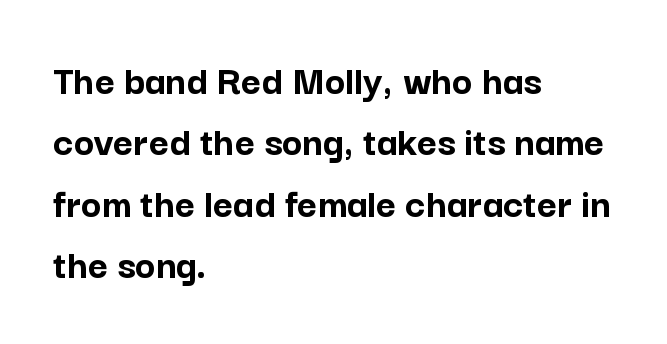
{"serif": "no", "italic": "no", "bold": "yes", "weight": "semibold", "width": "normal", "stroke_contrast": "low", "x_height": "medium", "monospaced": "no", "underline": "no", "align": "left", "line_spacing": "normal", "line_spacing_ratio": 1.43, "letter_spacing": "normal", "letter_spacing_em": 0.0, "glyph_px": 43}
